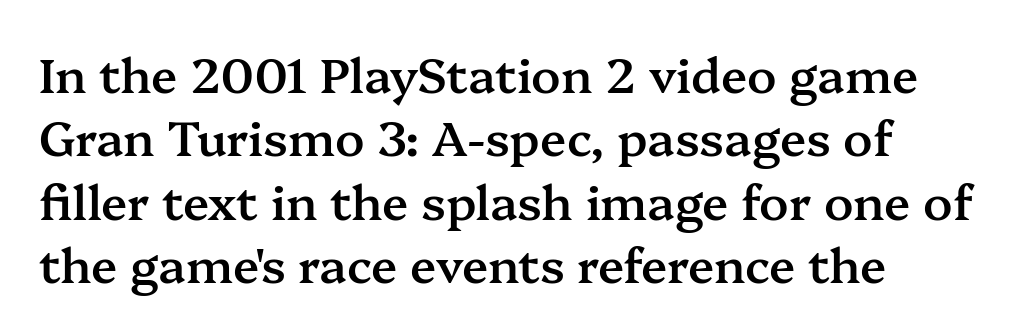
The image shows 48 px semibold serif type, upright; set left-aligned, normal line spacing (1.32x), normal letter spacing, not underlined; medium stroke contrast and a medium x-height.
